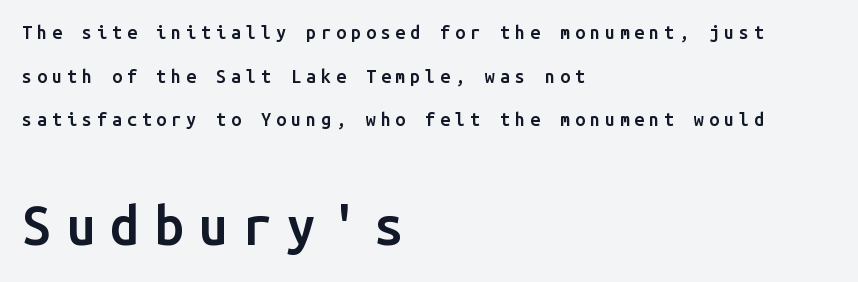
Check where the strokes stop: nothing finishes them off — pure sans. As a designer I'd log this as weight 600, semibold. Posture: straight, roman, zero tilt. The lines are quadded left. This block would shrink considerably if given ordinary leading; it's expanded now. Descenders hang freely into open space.
